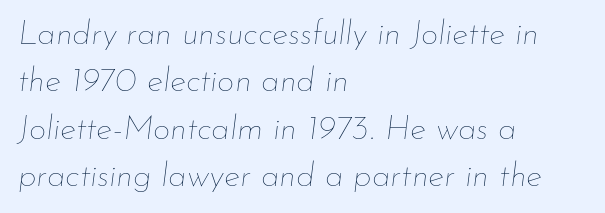
The image shows 34 px thin type, italic (leaning right); set left-aligned, normal line spacing (1.39x), normal letter spacing, not underlined; low stroke contrast and a small x-height.
